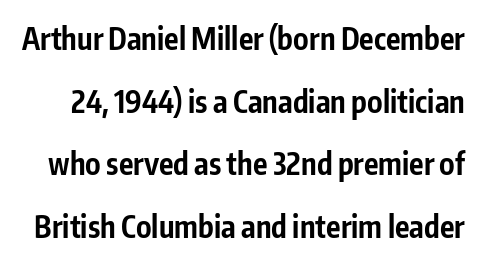
Q: Is the text bold? A: Yes.
Q: Is the text italic (slanted)? A: No, it is upright.
Q: Is the typeface a serif or a sans-serif typeface? A: Sans-serif.
Q: Is the text underlined? A: No.
Q: Is the spacing between letters normal or unusually wide? A: Normal.
Q: Is the spacing between lines tight, normal or loose? A: Loose.
Q: Width (condensed, normal, or wide)? A: Condensed.
Q: Stroke contrast? A: Low.
Q: x-height? A: Medium.
Q: Monospaced? A: No.
